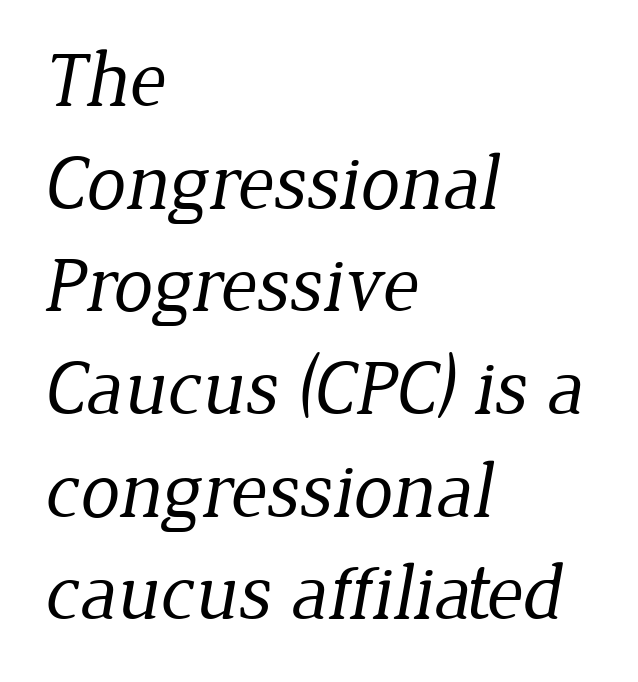
{"serif": "yes", "bold": "no", "weight": "regular", "width": "normal", "stroke_contrast": "low", "x_height": "medium", "monospaced": "no", "underline": "no", "align": "left", "line_spacing": "normal", "line_spacing_ratio": 1.3, "letter_spacing": "normal", "letter_spacing_em": 0.0, "glyph_px": 79}
